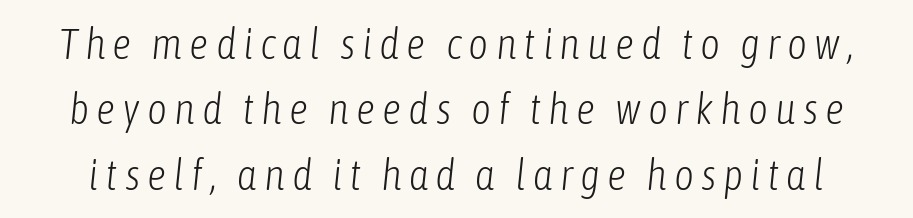
Each new line begins a customary step beneath the previous one. The words here are not underlined. Letters have the restrained weight of plain body copy at most. Varying glyph widths throughout — classic text-font behaviour.
